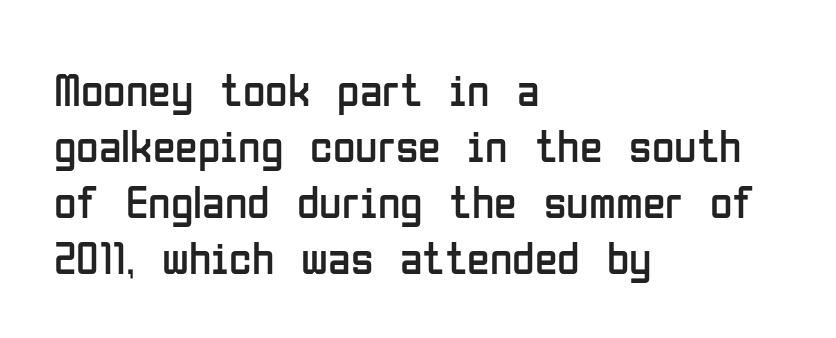
{"serif": "no", "italic": "no", "bold": "no", "weight": "regular", "width": "condensed", "stroke_contrast": "low", "x_height": "medium", "monospaced": "no", "underline": "no", "align": "left", "line_spacing_ratio": 1.22, "letter_spacing": "normal", "letter_spacing_em": 0.0, "glyph_px": 46}
